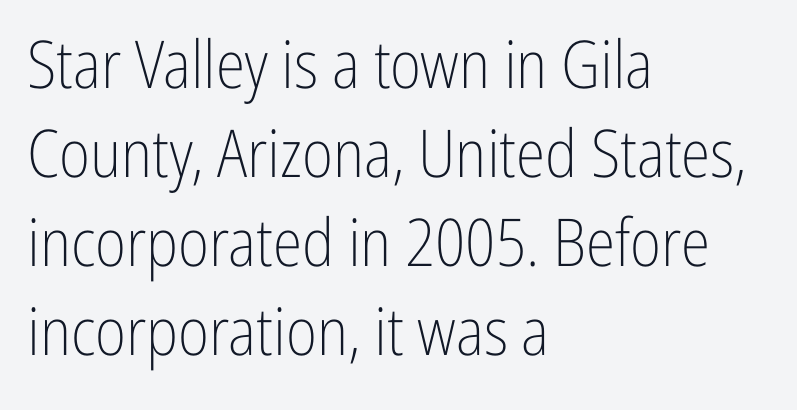
{"serif": "no", "italic": "no", "bold": "no", "weight": "light", "width": "condensed", "stroke_contrast": "low", "x_height": "medium", "monospaced": "no", "underline": "no", "align": "left", "line_spacing": "normal", "line_spacing_ratio": 1.35, "letter_spacing": "normal", "letter_spacing_em": 0.0, "glyph_px": 66}
